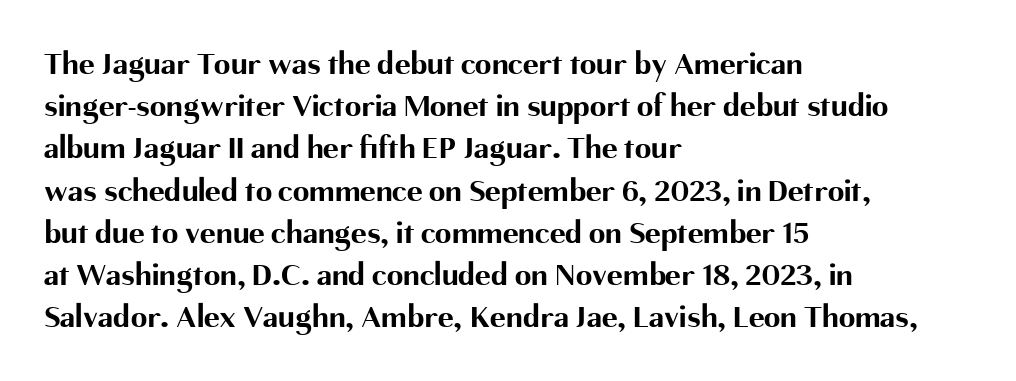
{"serif": "no", "italic": "no", "bold": "yes", "weight": "bold", "width": "normal", "stroke_contrast": "medium", "x_height": "medium", "monospaced": "no", "underline": "no", "align": "left", "line_spacing": "normal", "line_spacing_ratio": 1.28, "letter_spacing": "normal", "letter_spacing_em": 0.0, "glyph_px": 33}
